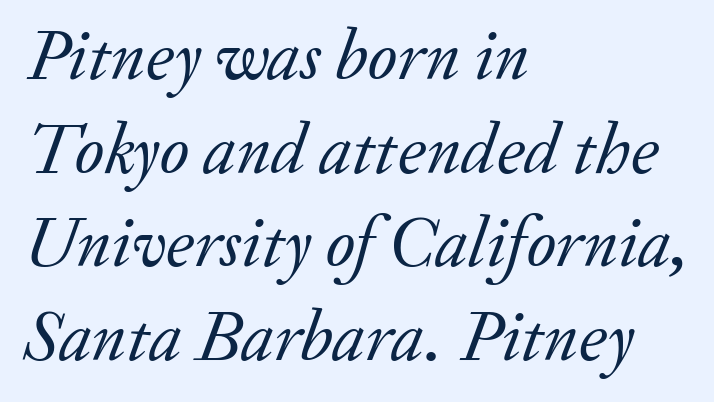
Q: Is the text bold? A: No.
Q: Is the text italic (slanted)? A: Yes, it leans right by about 20 degrees.
Q: Is the typeface a serif or a sans-serif typeface? A: Serif.
Q: Is the text underlined? A: No.
Q: How is the paragraph aligned? A: Left-aligned.
Q: Is the spacing between letters normal or unusually wide? A: Normal.
Q: Is the spacing between lines tight, normal or loose? A: Normal.
Q: Width (condensed, normal, or wide)? A: Normal.
Q: Stroke contrast? A: Low.
Q: x-height? A: Small.
Q: Monospaced? A: No.
